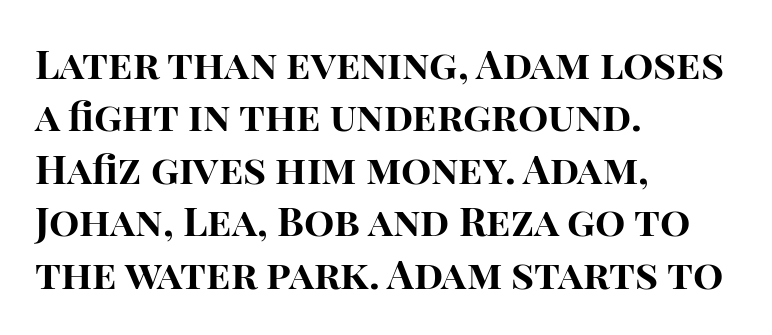
The image shows 40 px bold sans-serif type, upright; set left-aligned, normal line spacing (1.31x), normal letter spacing, not underlined; high stroke contrast and a large x-height.
